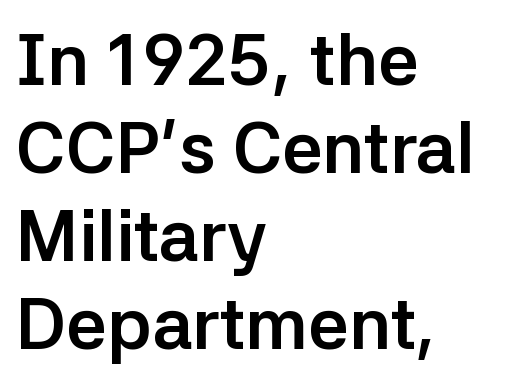
The image shows 72 px semibold sans-serif type, upright; set left-aligned, line spacing 1.22x, normal letter spacing, not underlined; low stroke contrast and a medium x-height.
